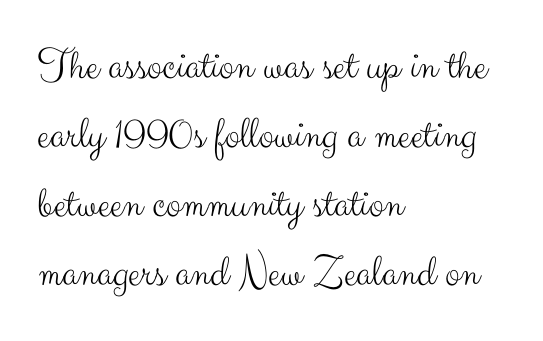
{"serif": "no", "bold": "no", "weight": "light", "width": "normal", "stroke_contrast": "medium", "x_height": "small", "monospaced": "no", "underline": "no", "align": "left", "line_spacing": "normal", "line_spacing_ratio": 1.53, "letter_spacing": "normal", "letter_spacing_em": 0.0, "glyph_px": 45}
